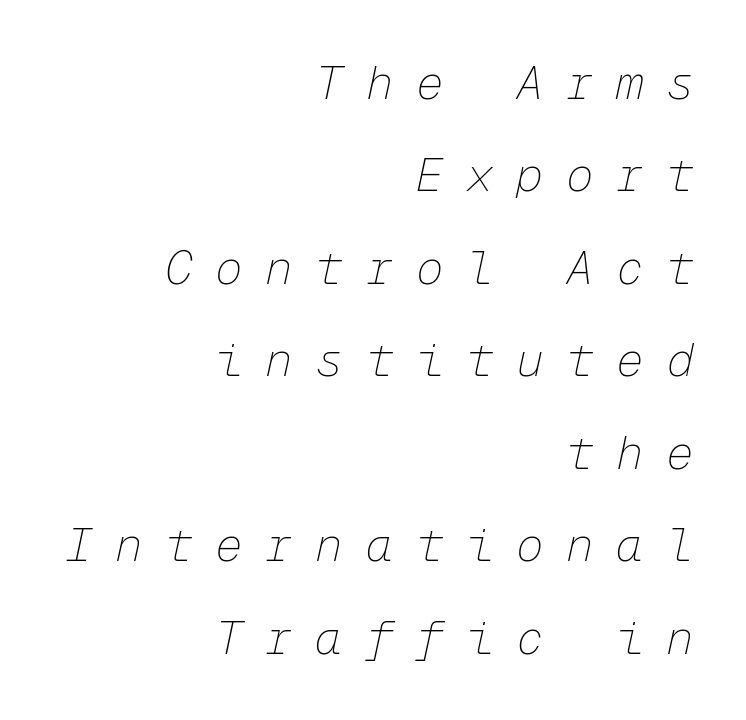
The image shows 46 px thin type, italic (leaning right), monospaced; set right-aligned, loose line spacing (2.01x), unusually wide letter spacing (+0.49 em), not underlined; low stroke contrast and a medium x-height.
